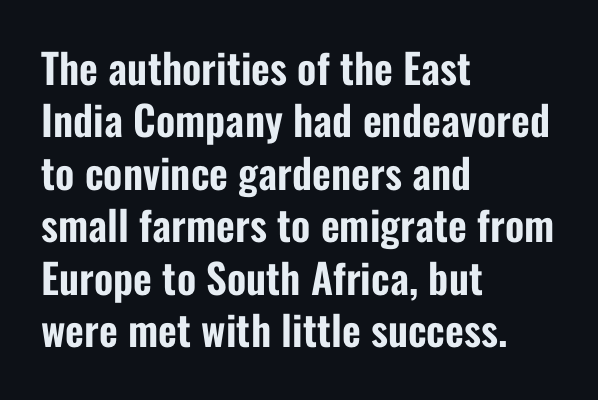
The image shows 41 px condensed sans-serif type, upright; set left-aligned, normal line spacing (1.28x), normal letter spacing, not underlined; low stroke contrast and a medium x-height.
